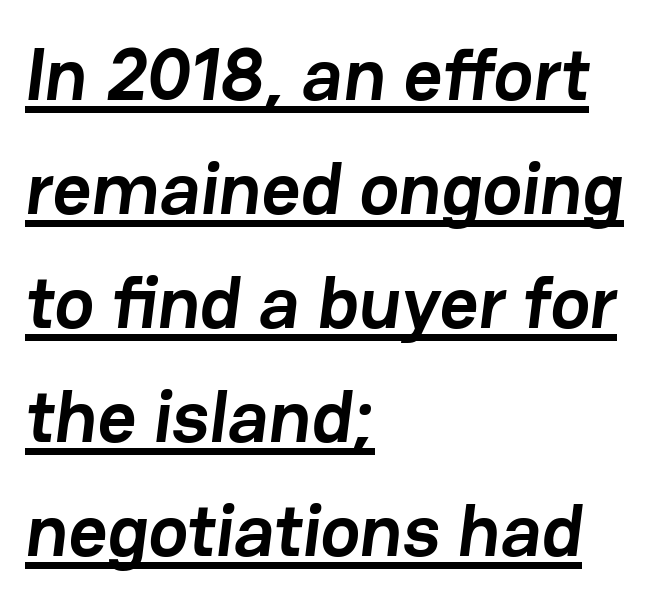
Q: Is the text bold? A: Yes.
Q: Is the typeface a serif or a sans-serif typeface? A: Sans-serif.
Q: Is the text underlined? A: Yes.
Q: How is the paragraph aligned? A: Left-aligned.
Q: Is the spacing between letters normal or unusually wide? A: Normal.
Q: Is the spacing between lines tight, normal or loose? A: Normal.
Q: Width (condensed, normal, or wide)? A: Normal.
Q: Stroke contrast? A: Low.
Q: x-height? A: Medium.
Q: Monospaced? A: No.
